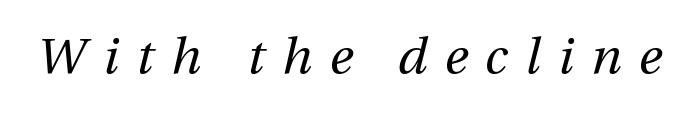
Q: Is the text bold? A: No.
Q: Is the text italic (slanted)? A: Yes, it leans right by about 12 degrees.
Q: Is the text underlined? A: No.
Q: Is the spacing between letters normal or unusually wide? A: Unusually wide.
Q: Width (condensed, normal, or wide)? A: Normal.
Q: Stroke contrast? A: Medium.
Q: x-height? A: Medium.
Q: Monospaced? A: No.
